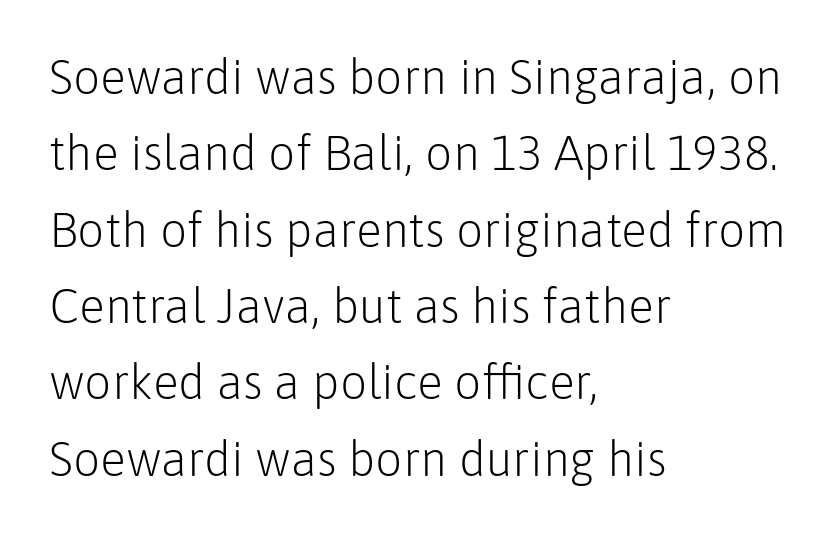
Here the designer chose a conventional face with non-uniform glyph widths. The font is comparable to plain body text, perhaps lighter. Is there any slant? The stems are plumb. What stands out about the letter spacing? Nothing — it is the standard amount.
